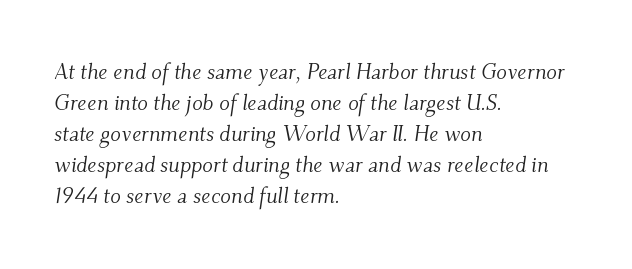
The image shows 22 px text type, italic (leaning right); set left-aligned, normal line spacing (1.41x), normal letter spacing, not underlined.
